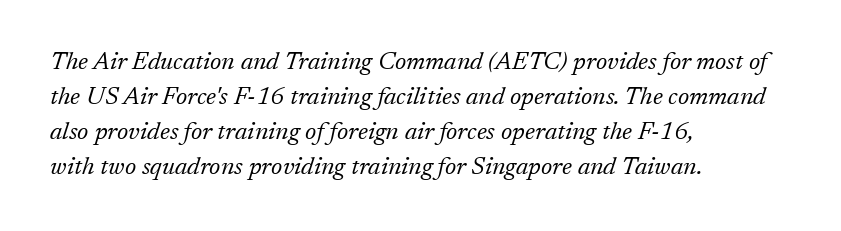
The strip under each line holds only bare page. This block has exactly the height ordinary leading produces. If you drew a line through each stem, it would be angled. Letter spacing: default.
